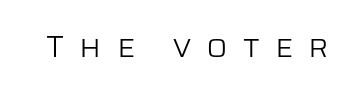
Q: Is the text bold? A: No.
Q: Is the text italic (slanted)? A: No, it is upright.
Q: Is the typeface a serif or a sans-serif typeface? A: Sans-serif.
Q: Is the text underlined? A: No.
Q: Is the spacing between letters normal or unusually wide? A: Unusually wide.
Q: Width (condensed, normal, or wide)? A: Normal.
Q: Stroke contrast? A: Low.
Q: x-height? A: Large.
Q: Monospaced? A: No.
